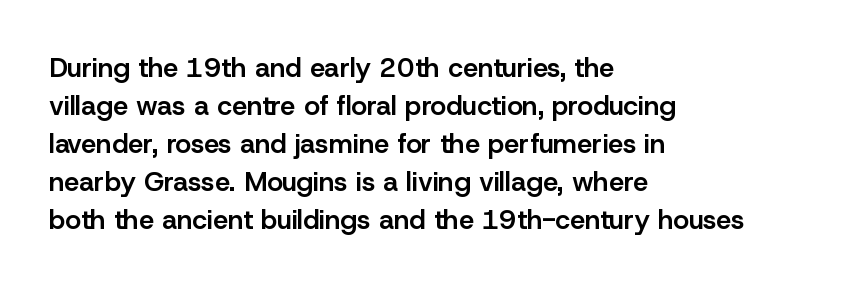
The lines sit at an ordinary, default distance from one another. Compared with typical body copy, the letter spacing here is the same. Casual observation: everything's shoved over to the left. The lettering stays uniformly vertical, giving the passage a roman look.
